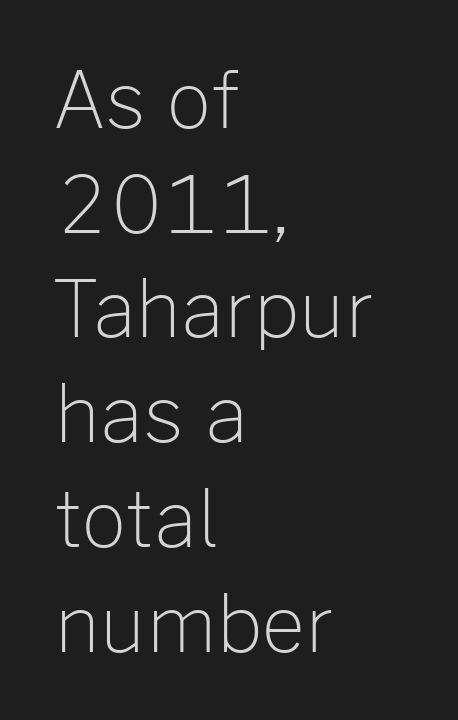
You can tell it's not italic because the verticals are truly vertical. Each new line begins a customary step beneath the previous one. The lines are quadded left. Descenders are the only things crossing below the line.
